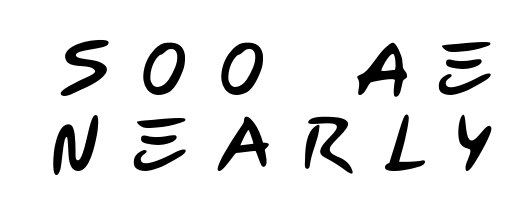
The image shows 77 px condensed sans-serif type; set tight line spacing (0.99x), unusually wide letter spacing (+0.41 em), not underlined; low stroke contrast and a large x-height.
